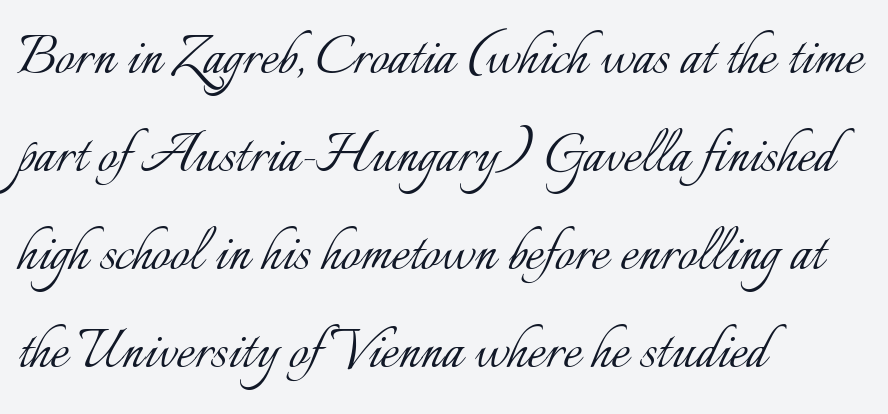
Every row of glyphs begins at an identical x-position on the left. The passage shown stacks its lines at a standard gap. Letter spacing: default. Spacing verdict: proportional, widths tailored to each character. No word sits above an underline.
